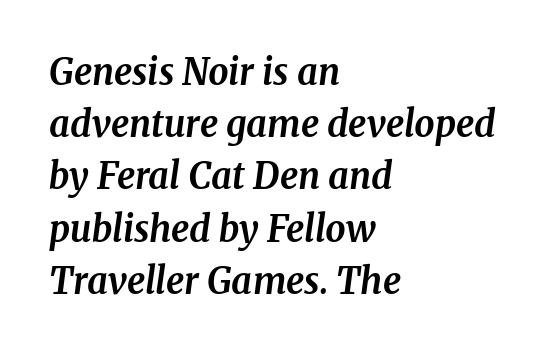
{"serif": "yes", "italic": "yes", "lean": "right", "slant_degrees": 8, "bold": "yes", "weight": "bold", "width": "normal", "stroke_contrast": "medium", "x_height": "medium", "monospaced": "no", "underline": "no", "align": "left", "line_spacing": "normal", "line_spacing_ratio": 1.45, "letter_spacing": "normal", "letter_spacing_em": 0.0, "glyph_px": 36}
